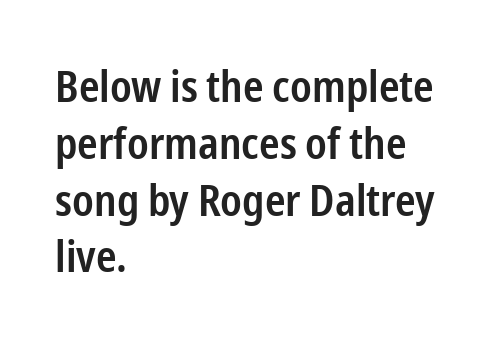
Q: Is the text bold? A: Semi-bold.
Q: Is the text italic (slanted)? A: No, it is upright.
Q: Is the typeface a serif or a sans-serif typeface? A: Sans-serif.
Q: Is the text underlined? A: No.
Q: How is the paragraph aligned? A: Left-aligned.
Q: Is the spacing between letters normal or unusually wide? A: Normal.
Q: Is the spacing between lines tight, normal or loose? A: Normal.
Q: Width (condensed, normal, or wide)? A: Condensed.
Q: Stroke contrast? A: Low.
Q: x-height? A: Medium.
Q: Monospaced? A: No.
